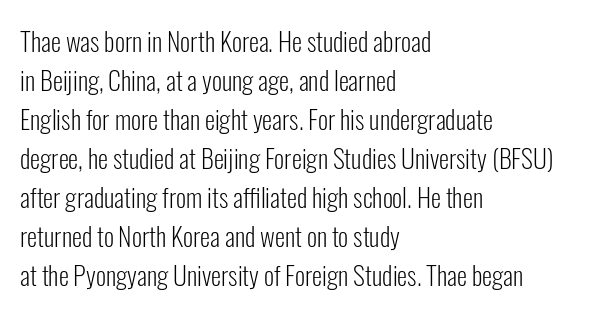
Q: Is the text bold? A: No.
Q: Is the text italic (slanted)? A: No, it is upright.
Q: Is the text underlined? A: No.
Q: How is the paragraph aligned? A: Left-aligned.
Q: Is the spacing between letters normal or unusually wide? A: Normal.
Q: Is the spacing between lines tight, normal or loose? A: Normal.
